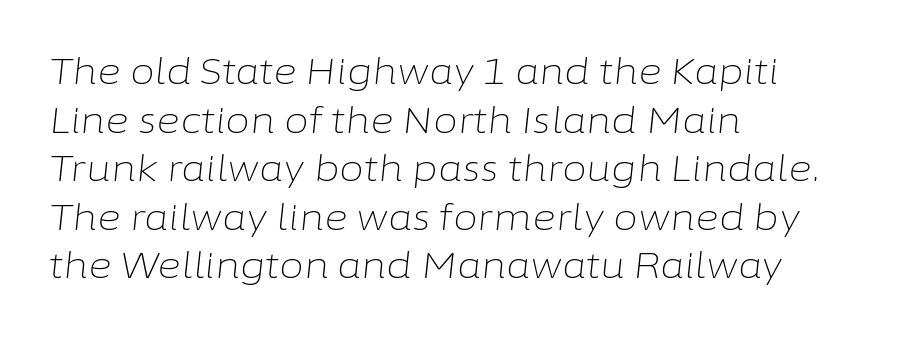
The image shows 36 px light type, italic (leaning right); set left-aligned, normal line spacing (1.35x), normal letter spacing, not underlined; low stroke contrast and a medium x-height.
